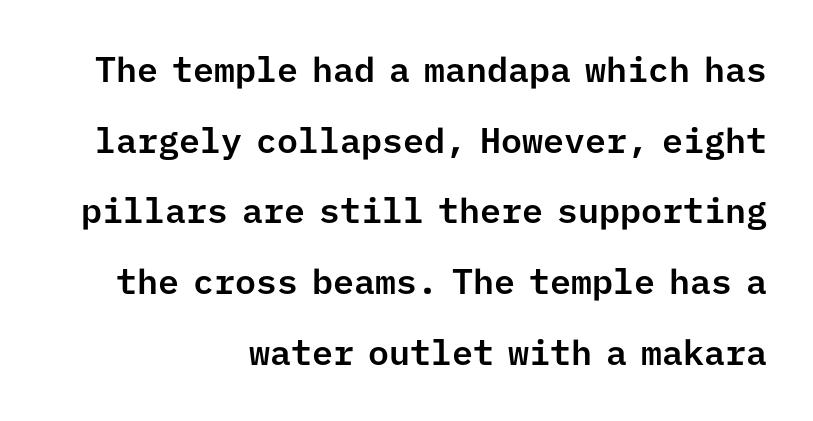
{"serif": "no", "italic": "no", "width": "normal", "stroke_contrast": "low", "x_height": "medium", "monospaced": "yes", "underline": "no", "align": "right", "line_spacing": "loose", "line_spacing_ratio": 2.02, "letter_spacing": "normal", "letter_spacing_em": 0.0, "glyph_px": 35}
